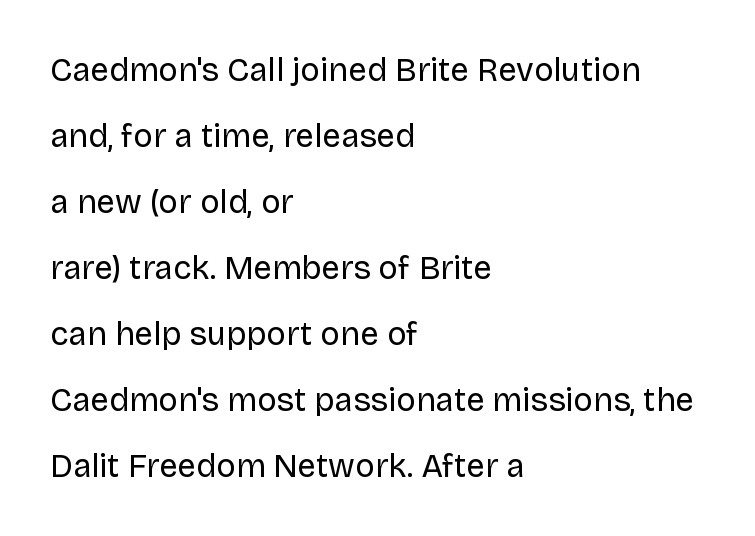
{"serif": "no", "italic": "no", "bold": "no", "weight": "regular", "width": "normal", "stroke_contrast": "low", "x_height": "large", "monospaced": "no", "underline": "no", "align": "left", "line_spacing": "loose", "line_spacing_ratio": 2.0, "letter_spacing": "normal", "letter_spacing_em": 0.0, "glyph_px": 33}
